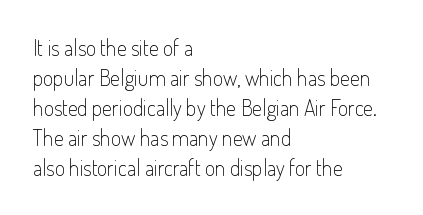
{"italic": "no", "bold": "no", "underline": "no", "align": "left", "line_spacing": "normal", "line_spacing_ratio": 1.36, "letter_spacing": "normal", "letter_spacing_em": 0.0, "glyph_px": 22}
